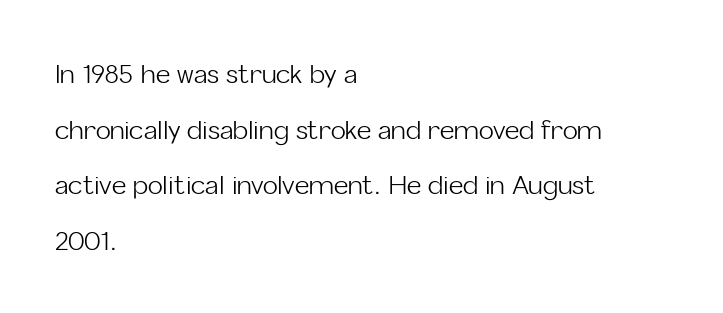
The image shows 25 px text type, upright; set left-aligned, loose line spacing (2.23x), normal letter spacing, not underlined.
